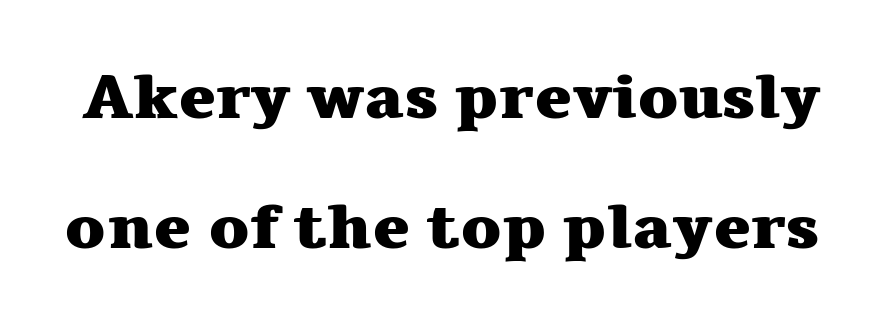
The horizontal fit of the characters is conventional and even. This is the regular roman posture of the typeface. Is this a sans? No — the strokes have serifs. Glance below the letters and you will spot only blank space. Summary of vertical rhythm: relaxed, with wide interline spacing. Summary of weight: heavy, a full bold.
